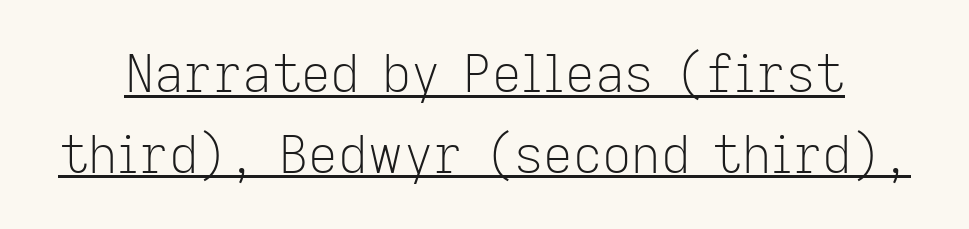
{"serif": "no", "italic": "no", "bold": "no", "weight": "light", "width": "normal", "stroke_contrast": "low", "x_height": "medium", "monospaced": "no", "underline": "yes", "line_spacing": "normal", "line_spacing_ratio": 1.58, "letter_spacing": "normal", "letter_spacing_em": 0.0, "glyph_px": 51}
